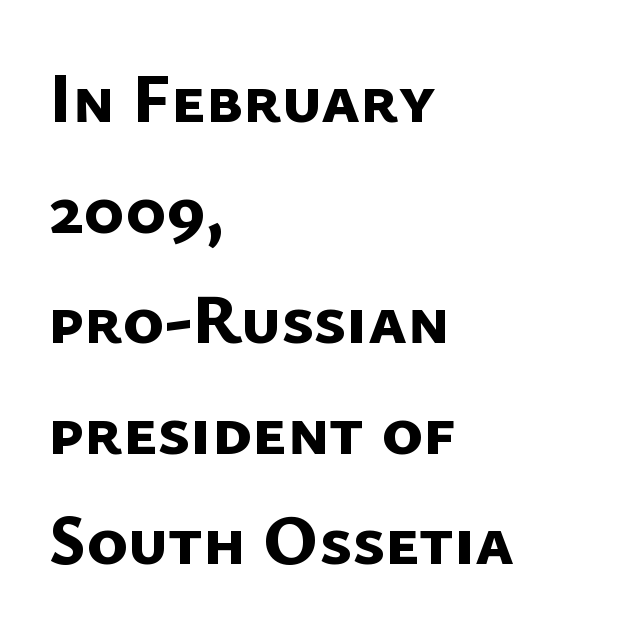
Q: Is the text bold? A: Yes.
Q: Is the typeface a serif or a sans-serif typeface? A: Sans-serif.
Q: Is the text underlined? A: No.
Q: How is the paragraph aligned? A: Left-aligned.
Q: Is the spacing between letters normal or unusually wide? A: Normal.
Q: Is the spacing between lines tight, normal or loose? A: Normal.
Q: Width (condensed, normal, or wide)? A: Normal.
Q: Stroke contrast? A: Low.
Q: x-height? A: Medium.
Q: Monospaced? A: No.
